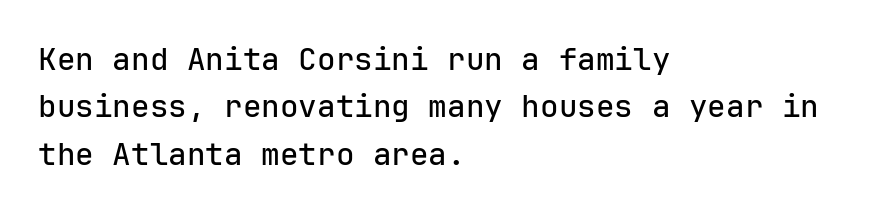
Q: Is the text italic (slanted)? A: No, it is upright.
Q: Is the typeface a serif or a sans-serif typeface? A: Sans-serif.
Q: Is the text underlined? A: No.
Q: How is the paragraph aligned? A: Left-aligned.
Q: Is the spacing between letters normal or unusually wide? A: Normal.
Q: Is the spacing between lines tight, normal or loose? A: Normal.
Q: Width (condensed, normal, or wide)? A: Normal.
Q: Stroke contrast? A: Low.
Q: x-height? A: Medium.
Q: Monospaced? A: Yes.
